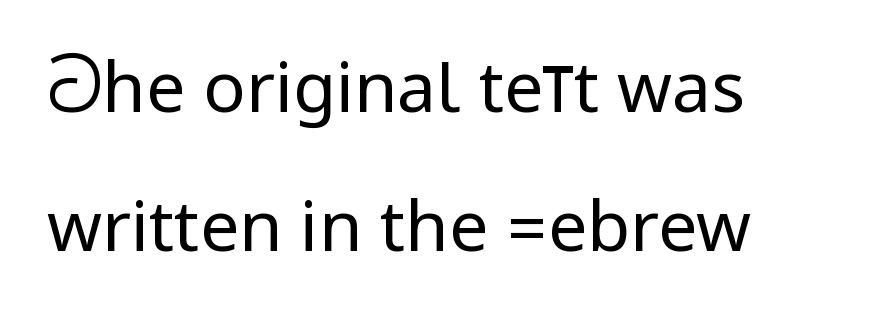
{"serif": "no", "italic": "no", "bold": "no", "weight": "regular", "width": "condensed", "stroke_contrast": "low", "underline": "no", "align": "left", "line_spacing": "loose", "line_spacing_ratio": 1.99, "letter_spacing": "normal", "letter_spacing_em": 0.0, "glyph_px": 70}
